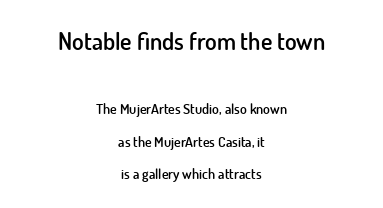
Q: Is the text bold? A: Semi-bold.
Q: Is the text italic (slanted)? A: No, it is upright.
Q: Is the text underlined? A: No.
Q: How is the paragraph aligned? A: Centered.
Q: Is the spacing between letters normal or unusually wide? A: Normal.
Q: Is the spacing between lines tight, normal or loose? A: Loose.
Q: Which block of text is set in a larger size, the first (top) or the second (bottom)? A: The first (top) one.
